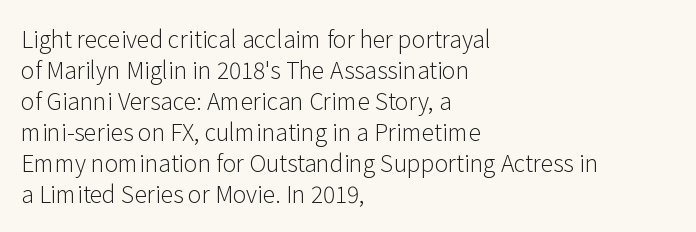
Posture: upright roman. The ragged edge is on the right, which tells us the setting is flush left. Reading down the column, the eye jumps a familiar distance to each next line. The specimen omits any rule beneath the text block's lines. The face looks like a standard text weight, possibly lighter.
